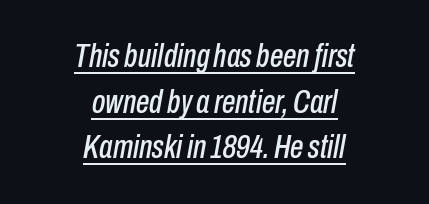
{"italic": "yes", "lean": "right", "slant_degrees": 10, "width": "condensed", "stroke_contrast": "low", "x_height": "medium", "monospaced": "no", "underline": "yes", "align": "center", "line_spacing": "normal", "line_spacing_ratio": 1.34, "letter_spacing": "normal", "letter_spacing_em": 0.0, "glyph_px": 34}
